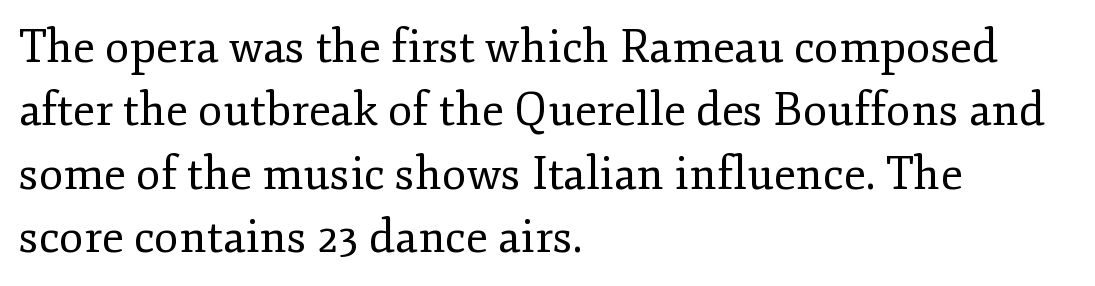
Line spacing here is normal. The type family on display is of the serif kind. This reads as an unemphasized weight, regular at the heaviest. Casual observation: everything's shoved over to the left.
